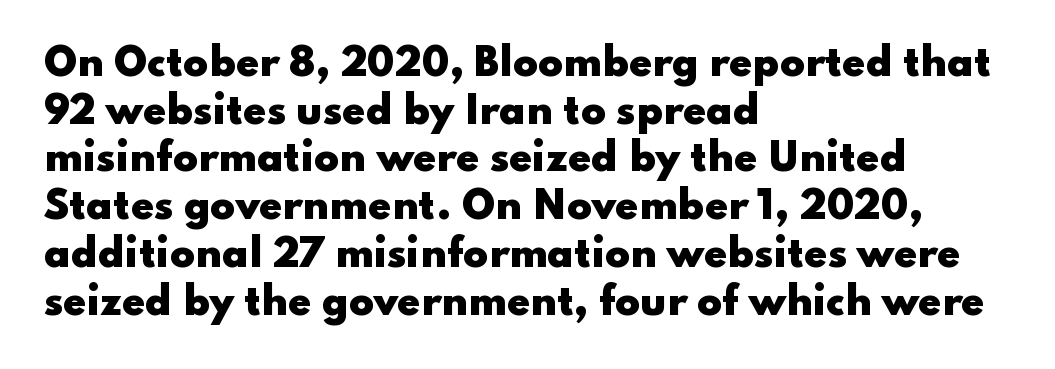
The image shows 37 px heavy, wide sans-serif type, upright; set left-aligned, normal line spacing (1.29x), normal letter spacing, not underlined; low stroke contrast and a small x-height.
